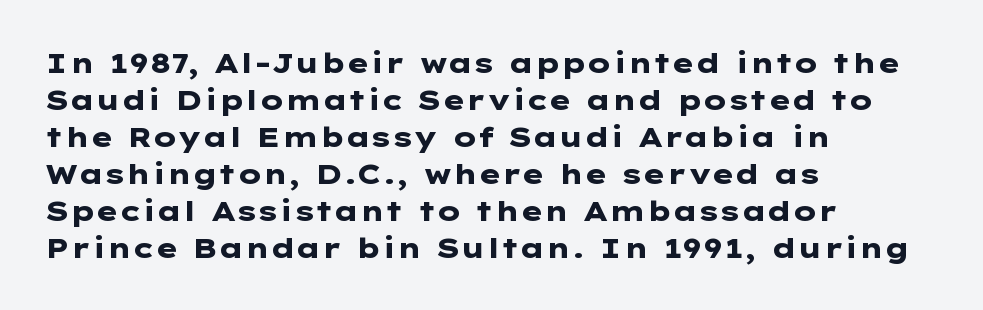
The image shows 28 px heavy, wide sans-serif type, upright; set left-aligned, normal line spacing (1.32x), normal letter spacing, not underlined; low stroke contrast and a medium x-height.
